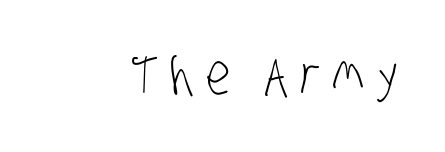
The image shows 57 px light, condensed sans-serif type; set unusually wide letter spacing (+0.2 em), not underlined; low stroke contrast and a large x-height.
